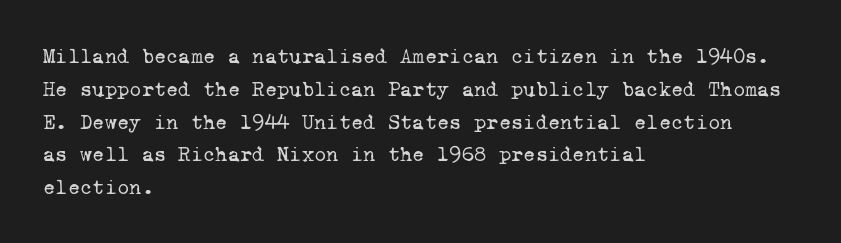
{"bold": "no", "underline": "no", "align": "left", "line_spacing": "normal", "line_spacing_ratio": 1.56, "letter_spacing": "normal", "letter_spacing_em": 0.0, "glyph_px": 21}
